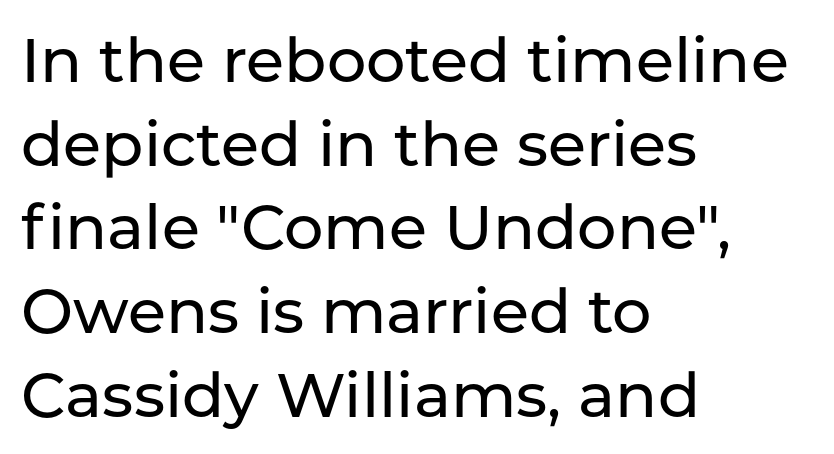
The image shows 62 px sans-serif type, upright; set left-aligned, normal line spacing (1.35x), normal letter spacing, not underlined; low stroke contrast and a medium x-height.
